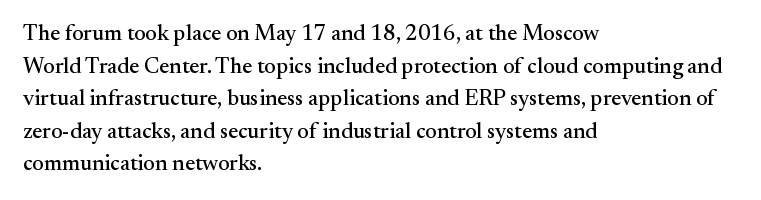
The string is rendered with underlining switched off. Successive baselines arrive at the customary interval. The paragraph shown leans on its left margin. Do the letters lean? They stand straight. The passage shown has conventional tracking throughout.
